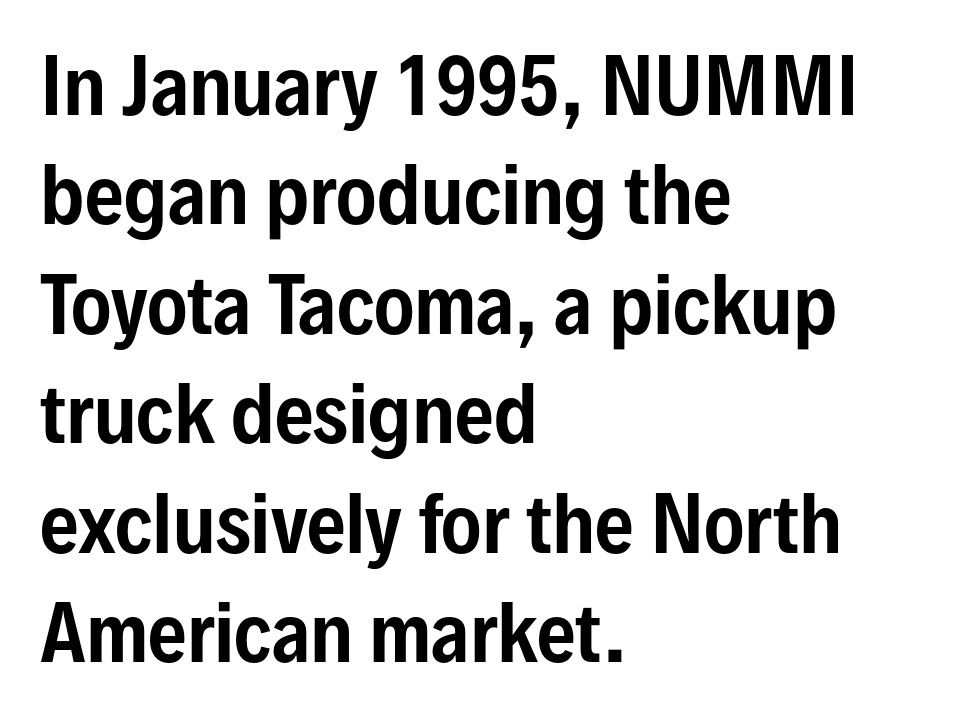
The image shows 76 px condensed sans-serif type, upright; set left-aligned, normal line spacing (1.44x), normal letter spacing, not underlined; low stroke contrast and a medium x-height.
